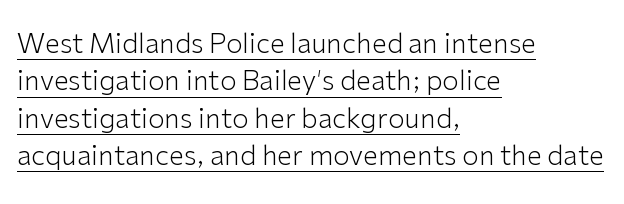
{"italic": "no", "bold": "no", "underline": "yes", "align": "left", "line_spacing": "normal", "line_spacing_ratio": 1.38, "letter_spacing": "normal", "letter_spacing_em": 0.0, "glyph_px": 27}
